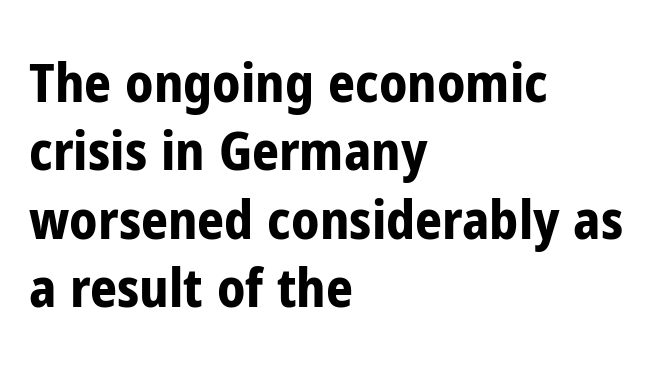
The words here are not underlined. Think of a printed novel: that variable character pitch is what you see here. Spacing between characters is what you'd get straight out of the box. The typeface chosen for these lines omits serifs. Alignment: flush left.
